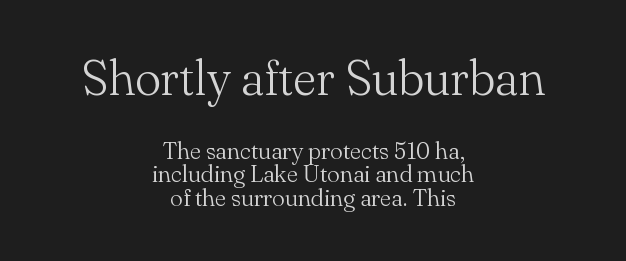
The image shows 49 px light serif type, upright; set centered, tight line spacing (0.99x), normal letter spacing, not underlined; the first (top) block is 2.04x larger; medium stroke contrast and a small x-height.
